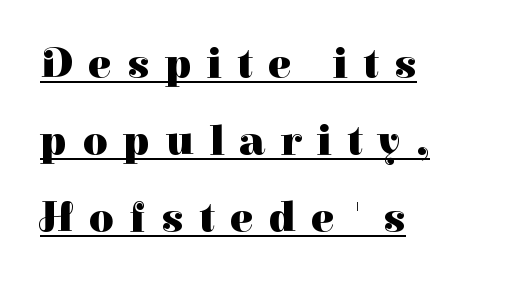
{"serif": "yes", "italic": "no", "bold": "yes", "weight": "heavy", "width": "normal", "stroke_contrast": "high", "x_height": "medium", "monospaced": "no", "underline": "yes", "align": "left", "line_spacing_ratio": 1.79, "letter_spacing": "wide", "letter_spacing_em": 0.36, "glyph_px": 43}
